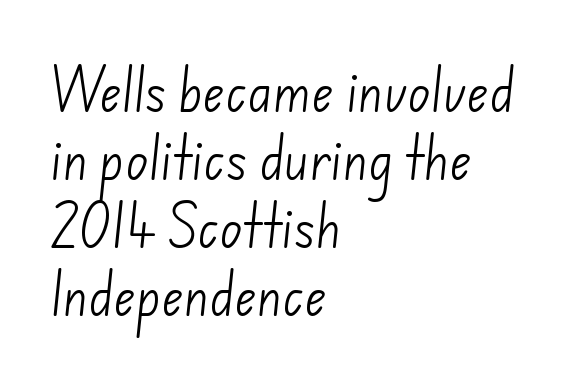
The rows are spaced the way most documents space them. Heft: none added — not bold. The words here are not underlined. A typesetter would call this proportional, since set widths differ per character.
